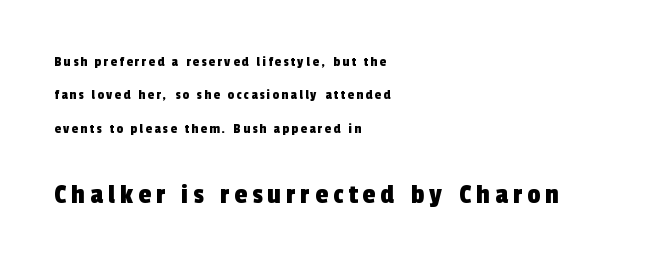
Q: Is the typeface a serif or a sans-serif typeface? A: Sans-serif.
Q: Is the text underlined? A: No.
Q: How is the paragraph aligned? A: Left-aligned.
Q: Is the spacing between lines tight, normal or loose? A: Loose.
Q: Which block of text is set in a larger size, the first (top) or the second (bottom)? A: The second (bottom) one.
Q: Width (condensed, normal, or wide)? A: Condensed.
Q: x-height? A: Medium.
Q: Monospaced? A: No.
